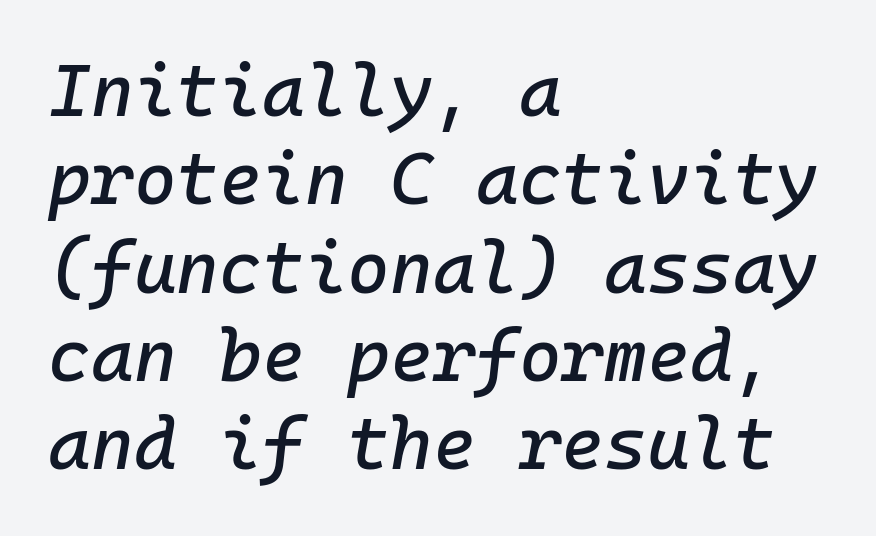
{"italic": "yes", "lean": "right", "slant_degrees": 10, "width": "normal", "stroke_contrast": "low", "x_height": "medium", "monospaced": "yes", "underline": "no", "align": "left", "line_spacing_ratio": 1.21, "letter_spacing": "normal", "letter_spacing_em": 0.0, "glyph_px": 73}
